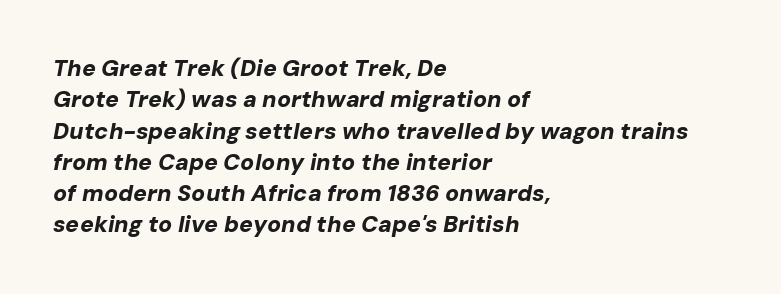
Q: Is the text bold? A: Yes.
Q: Is the text italic (slanted)? A: Yes, it leans right by about 10 degrees.
Q: Is the text underlined? A: No.
Q: How is the paragraph aligned? A: Left-aligned.
Q: Is the spacing between letters normal or unusually wide? A: Normal.
Q: Is the spacing between lines tight, normal or loose? A: Normal.
